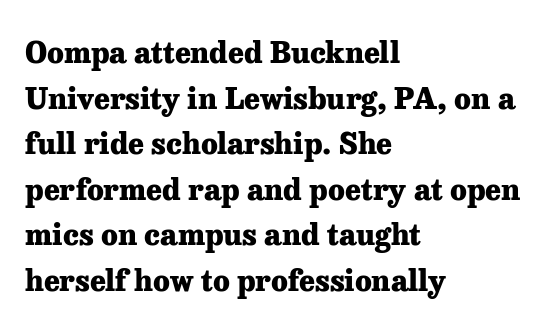
Q: Is the text bold? A: Yes.
Q: Is the text italic (slanted)? A: No, it is upright.
Q: Is the typeface a serif or a sans-serif typeface? A: Serif.
Q: Is the text underlined? A: No.
Q: How is the paragraph aligned? A: Left-aligned.
Q: Is the spacing between letters normal or unusually wide? A: Normal.
Q: Is the spacing between lines tight, normal or loose? A: Normal.
Q: Width (condensed, normal, or wide)? A: Normal.
Q: Stroke contrast? A: Low.
Q: x-height? A: Medium.
Q: Monospaced? A: No.
